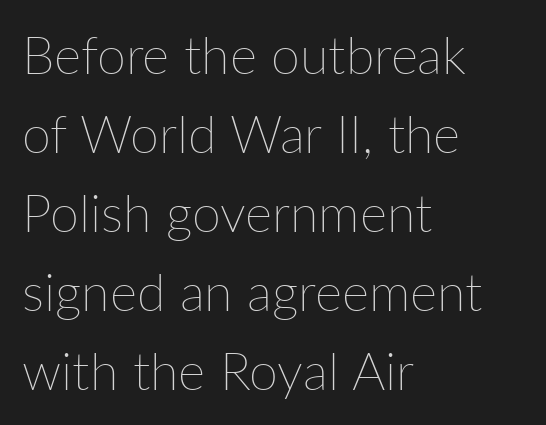
Q: Is the text bold? A: No.
Q: Is the text italic (slanted)? A: No, it is upright.
Q: Is the text underlined? A: No.
Q: How is the paragraph aligned? A: Left-aligned.
Q: Is the spacing between letters normal or unusually wide? A: Normal.
Q: Is the spacing between lines tight, normal or loose? A: Normal.
Q: Width (condensed, normal, or wide)? A: Normal.
Q: Stroke contrast? A: Low.
Q: x-height? A: Medium.
Q: Monospaced? A: No.
